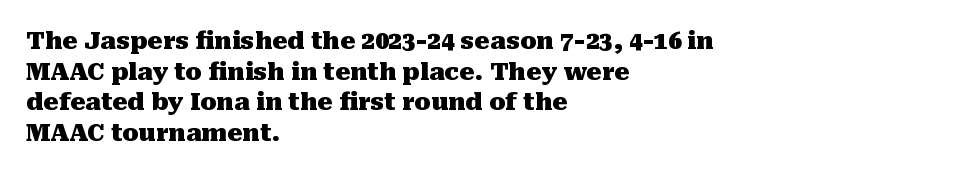
Summary of weight: heavy, a full bold. Tracking value appears to be zero — textbook default spacing. No italicization has been applied; the sample stays upright. The words here are not underlined. A normal amount of white space separates one row of letters from the next.
